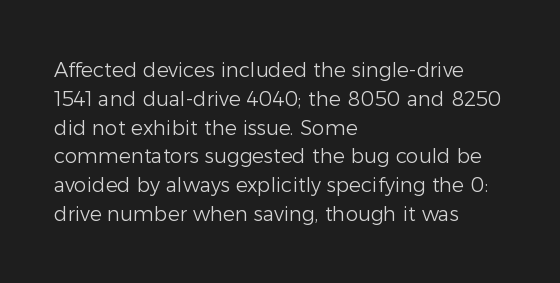
Vertical strokes here are truly vertical. The typesetting does not lean heavy: it is not bold. These lines keep a tight, regular rhythm from letter to letter. Anything drawn beneath the words? Only blank space. The designer left line spacing at the default. Caption: multi-line text, flush left, ragged right.
